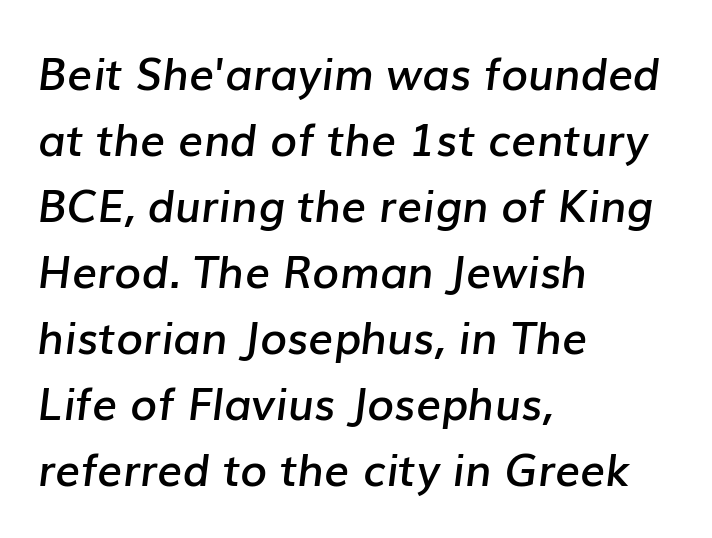
The image shows 44 px semibold type, italic (leaning right); set left-aligned, normal line spacing (1.5x), normal letter spacing, not underlined; low stroke contrast and a medium x-height.
